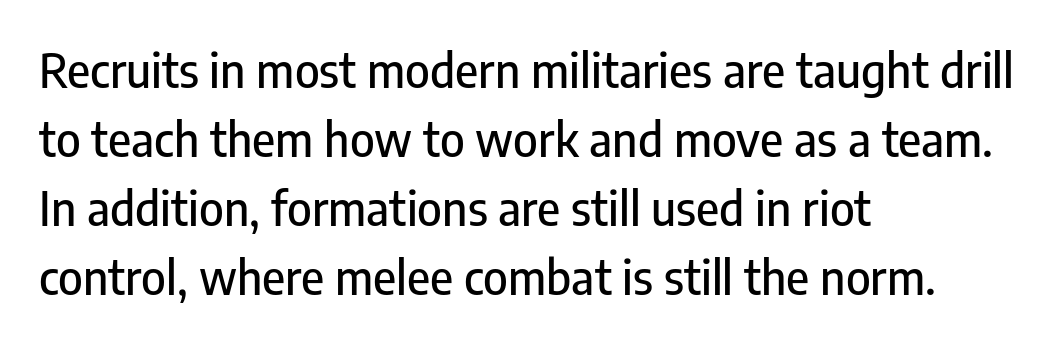
The image shows 47 px condensed sans-serif type, upright; set left-aligned, normal line spacing (1.47x), normal letter spacing, not underlined; low stroke contrast and a medium x-height.
